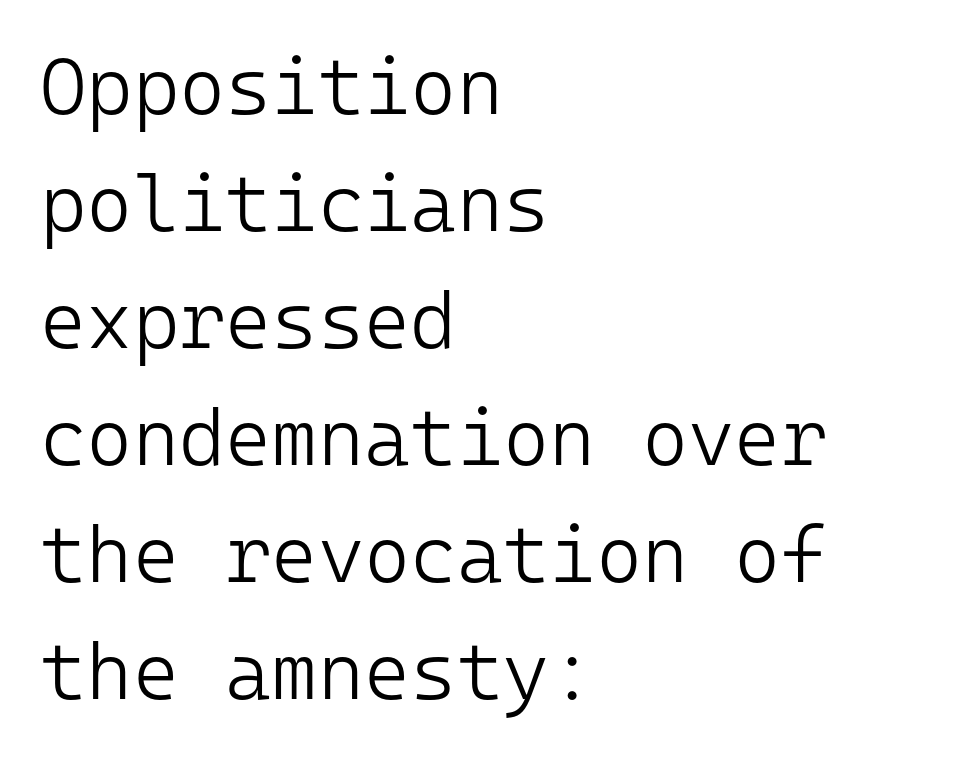
{"serif": "no", "italic": "no", "bold": "no", "weight": "light", "width": "normal", "stroke_contrast": "low", "x_height": "medium", "monospaced": "yes", "underline": "no", "align": "left", "line_spacing": "normal", "line_spacing_ratio": 1.48, "letter_spacing": "normal", "letter_spacing_em": 0.0, "glyph_px": 79}
